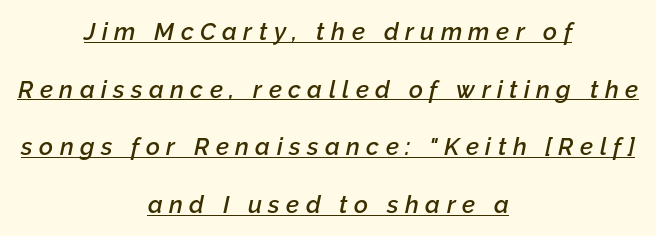
The image shows 24 px text type, italic (leaning right); set centered, loose line spacing (2.4x), unusually wide letter spacing (+0.27 em), underlined.
